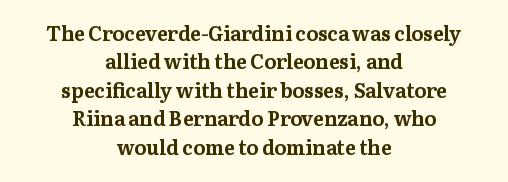
The image shows 20 px bold type, upright; set centered, normal line spacing (1.42x), normal letter spacing, not underlined.
